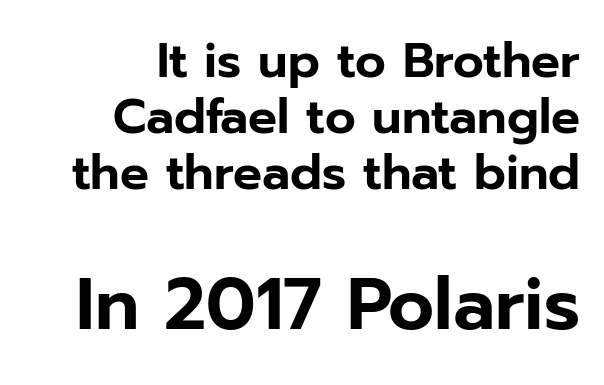
Typographically, this falls in the sans-serif category. The letters advance in unequal steps, a hallmark of proportional type. Nothing unusual about the tracking: characters are spaced as the font intends. The glyphs are unaccompanied by any horizontal stroke below them. Nope, not italic — everything's standing straight. Reading top to bottom, the characters get bigger at the block break.
